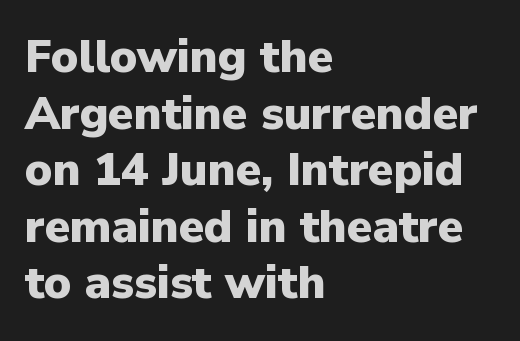
{"serif": "no", "italic": "no", "bold": "yes", "weight": "heavy", "width": "normal", "stroke_contrast": "low", "x_height": "medium", "monospaced": "no", "underline": "no", "align": "left", "line_spacing_ratio": 1.23, "letter_spacing": "normal", "letter_spacing_em": 0.0, "glyph_px": 46}
